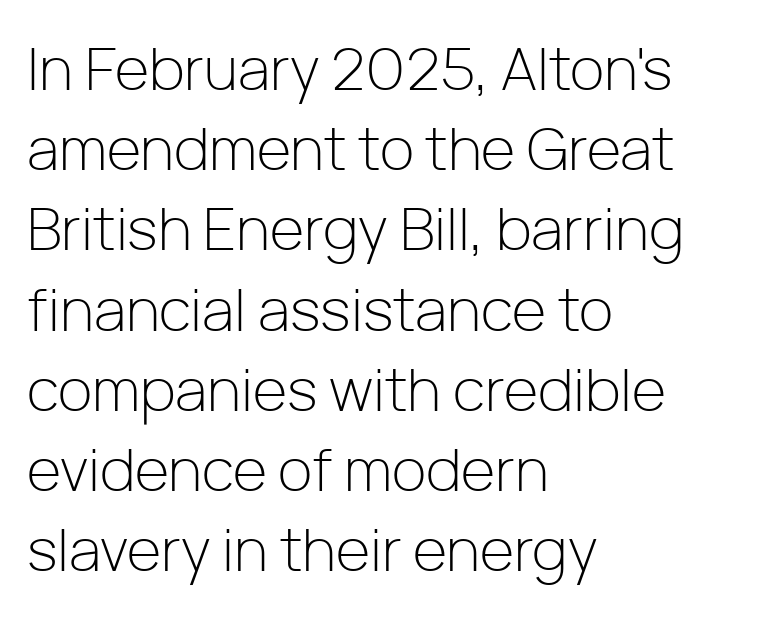
Q: Is the text bold? A: No.
Q: Is the text italic (slanted)? A: No, it is upright.
Q: Is the typeface a serif or a sans-serif typeface? A: Sans-serif.
Q: Is the text underlined? A: No.
Q: How is the paragraph aligned? A: Left-aligned.
Q: Is the spacing between letters normal or unusually wide? A: Normal.
Q: Is the spacing between lines tight, normal or loose? A: Normal.
Q: Width (condensed, normal, or wide)? A: Normal.
Q: Stroke contrast? A: Low.
Q: x-height? A: Medium.
Q: Monospaced? A: No.
